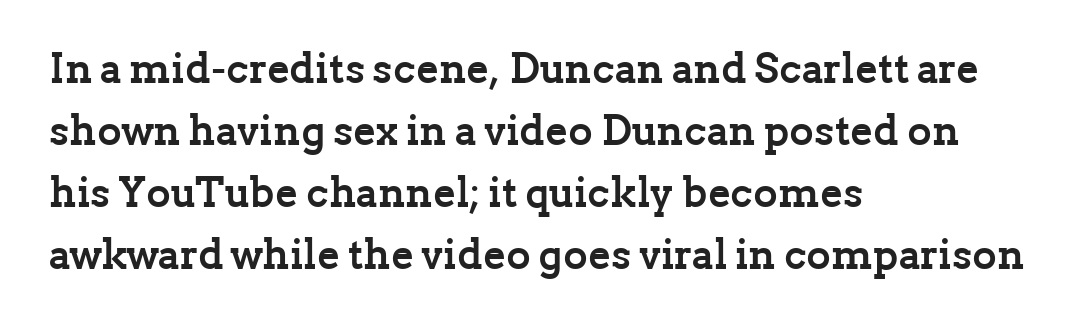
The image shows 42 px semibold serif type, upright; set left-aligned, normal line spacing (1.48x), normal letter spacing, not underlined; low stroke contrast and a medium x-height.
